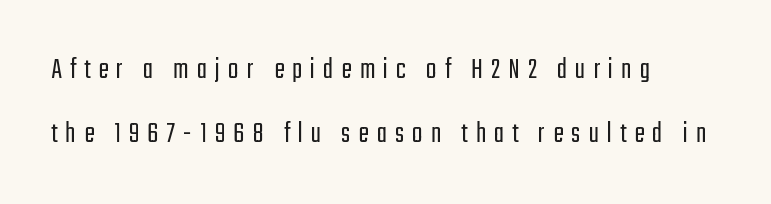
The image shows 31 px light, condensed sans-serif type, upright; set left-aligned, loose line spacing (2.08x), unusually wide letter spacing (+0.26 em), not underlined; low stroke contrast and a medium x-height.
